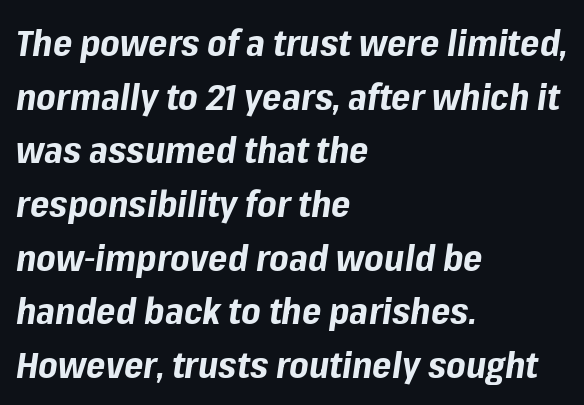
{"italic": "yes", "lean": "right", "slant_degrees": 8, "bold": "yes", "weight": "bold", "width": "normal", "stroke_contrast": "low", "x_height": "medium", "monospaced": "no", "underline": "no", "align": "left", "line_spacing": "normal", "line_spacing_ratio": 1.45, "letter_spacing": "normal", "letter_spacing_em": 0.0, "glyph_px": 37}
